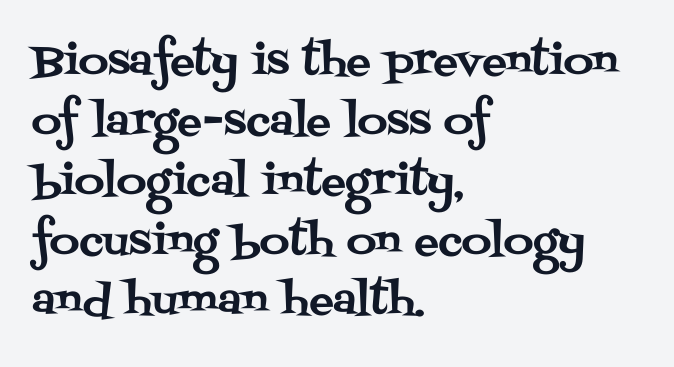
{"serif": "yes", "italic": "no", "width": "normal", "stroke_contrast": "medium", "x_height": "large", "monospaced": "no", "underline": "no", "align": "left", "line_spacing": "normal", "line_spacing_ratio": 1.46, "letter_spacing": "normal", "letter_spacing_em": 0.0, "glyph_px": 41}
